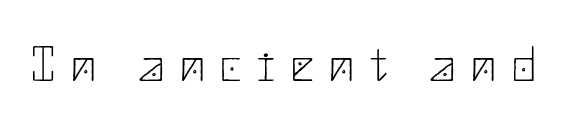
Q: Is the text bold? A: No.
Q: Is the text italic (slanted)? A: No, it is upright.
Q: Is the typeface a serif or a sans-serif typeface? A: Sans-serif.
Q: Is the text underlined? A: No.
Q: Is the spacing between letters normal or unusually wide? A: Unusually wide.
Q: Width (condensed, normal, or wide)? A: Normal.
Q: Stroke contrast? A: Low.
Q: x-height? A: Small.
